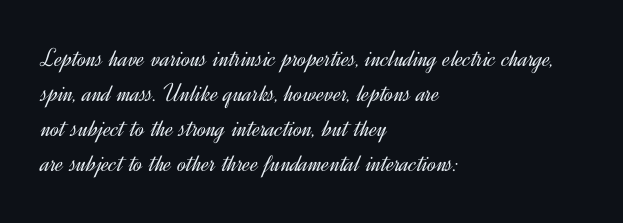
{"bold": "no", "underline": "no", "align": "left", "line_spacing": "normal", "line_spacing_ratio": 1.35, "letter_spacing": "normal", "letter_spacing_em": 0.0, "glyph_px": 26}
